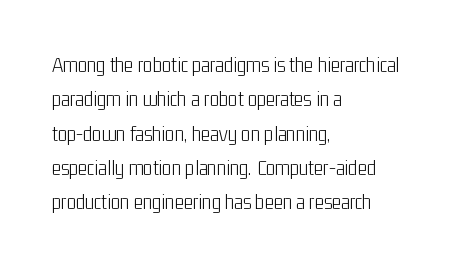
The image shows 22 px text type, upright; set left-aligned, normal line spacing (1.56x), normal letter spacing, not underlined.
